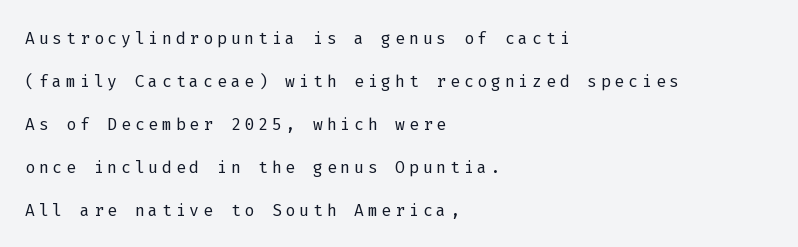
The image shows 23 px text type, upright; set left-aligned, line spacing 1.87x, not underlined.
